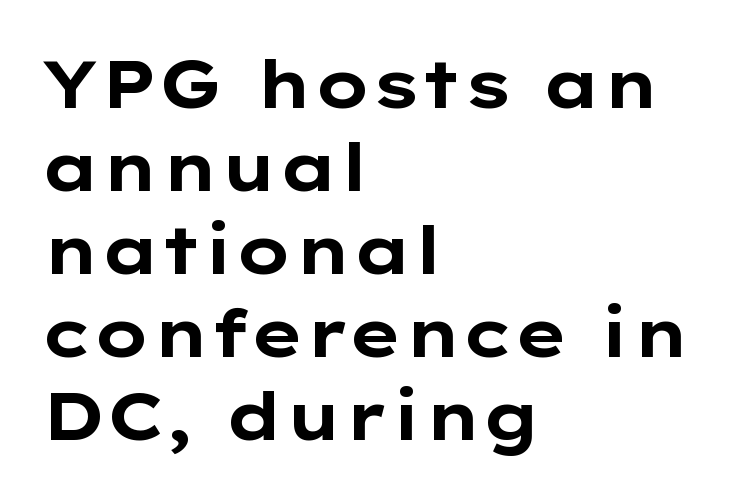
Q: Is the text bold? A: Yes.
Q: Is the text italic (slanted)? A: No, it is upright.
Q: Is the typeface a serif or a sans-serif typeface? A: Sans-serif.
Q: Is the text underlined? A: No.
Q: How is the paragraph aligned? A: Left-aligned.
Q: Is the spacing between letters normal or unusually wide? A: Normal.
Q: Width (condensed, normal, or wide)? A: Wide.
Q: Stroke contrast? A: Low.
Q: x-height? A: Medium.
Q: Monospaced? A: No.
